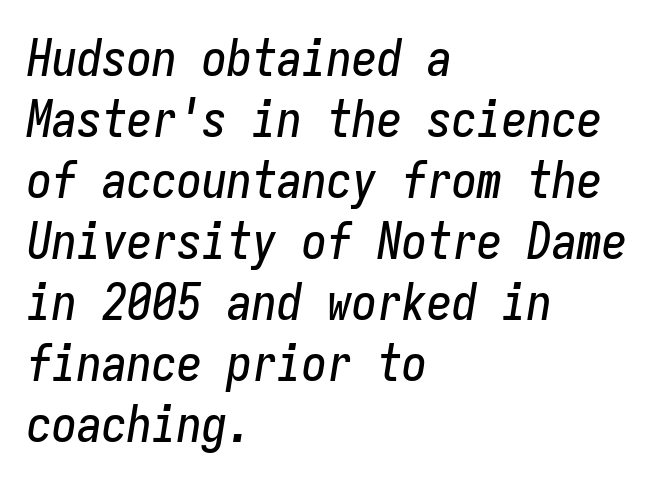
The image shows 50 px condensed type, italic (leaning right), monospaced; set left-aligned, line spacing 1.22x, normal letter spacing, not underlined; low stroke contrast and a medium x-height.
